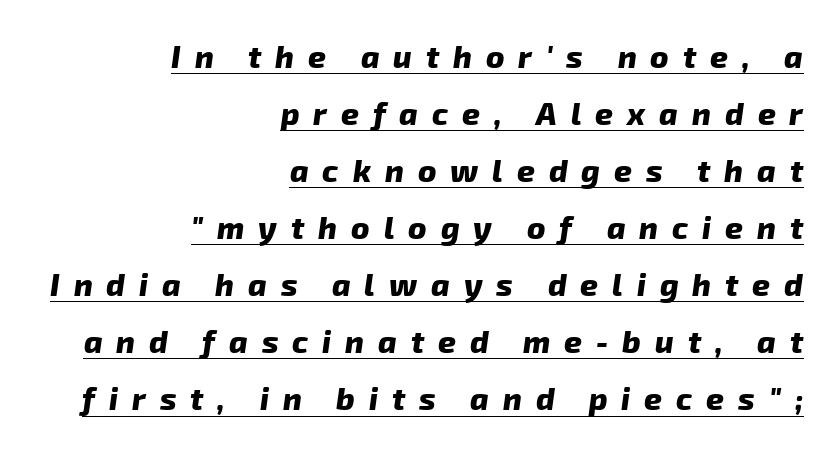
Q: Is the text bold? A: Yes.
Q: Is the typeface a serif or a sans-serif typeface? A: Sans-serif.
Q: Is the text underlined? A: Yes.
Q: How is the paragraph aligned? A: Right-aligned.
Q: Is the spacing between letters normal or unusually wide? A: Unusually wide.
Q: Width (condensed, normal, or wide)? A: Normal.
Q: Stroke contrast? A: Low.
Q: x-height? A: Medium.
Q: Monospaced? A: No.
